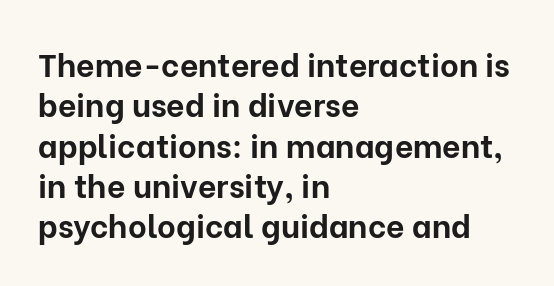
Descenders hang freely into open space. Nothing sits at the stroke ends, so this counts as sans-serif. In terms of letterspacing, this is plain default setting. Posture: vertical. A typesetter would call this proportional, since set widths differ per character. Casual observation: everything's shoved over to the left.
